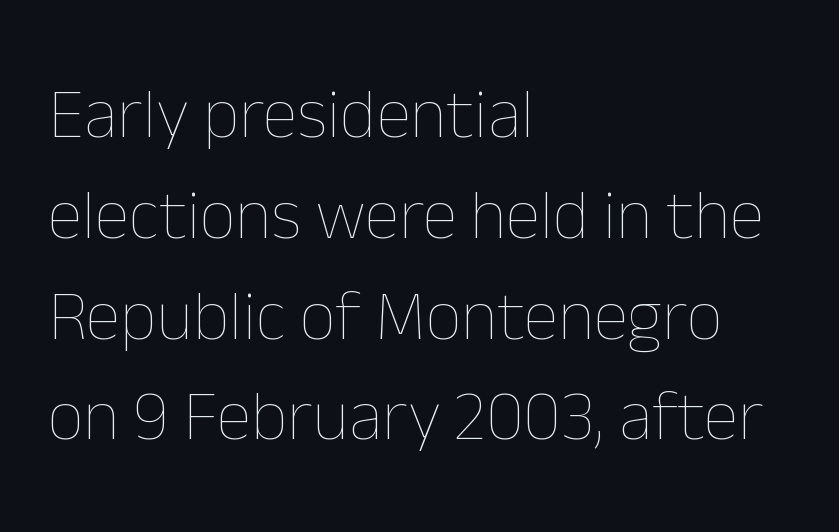
Visually the block forms a straight wall on the left and a jagged coastline on the right. Do the letters lean? They stand straight. Notice how descenders clear the ascenders below comfortably — that's standard leading. Stems and bowls with no extra thickness — not bold. Observe the ordinary spacing: letters are neighbours, not strangers. Character widths vary here, with narrow letters taking less room than wide ones.
